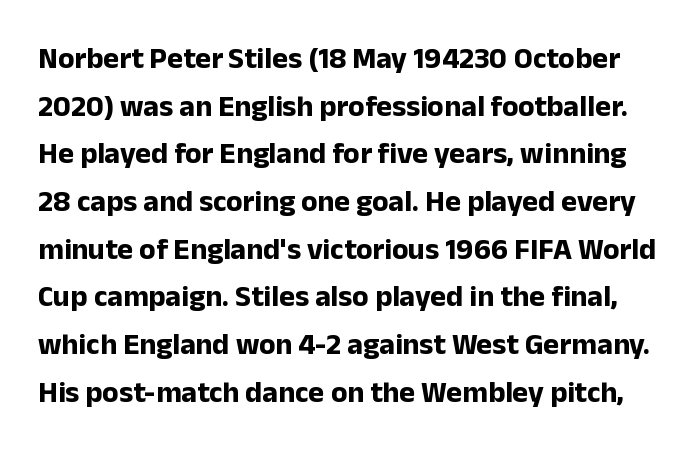
Q: Is the text bold? A: Yes.
Q: Is the text italic (slanted)? A: No, it is upright.
Q: Is the typeface a serif or a sans-serif typeface? A: Sans-serif.
Q: Is the text underlined? A: No.
Q: Is the spacing between letters normal or unusually wide? A: Normal.
Q: Is the spacing between lines tight, normal or loose? A: Normal.
Q: Width (condensed, normal, or wide)? A: Normal.
Q: Stroke contrast? A: Low.
Q: x-height? A: Medium.
Q: Monospaced? A: No.
